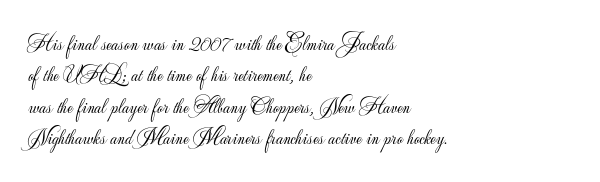
The line-height multiplier appears to be the usual default. The ragged edge is on the right, which tells us the setting is flush left. This sample uses plain, unmodified letter spacing. No letter is thick-stroked: the sample isn't bold.
